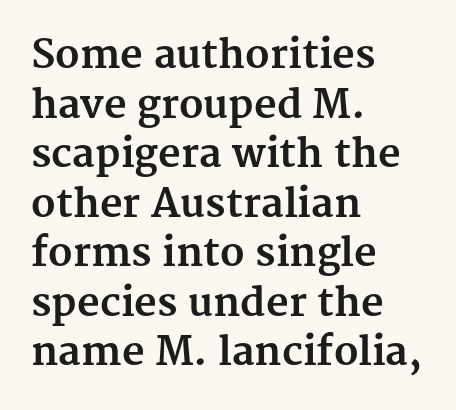
Set as a true bold cut, around the 700 mark. This is roman type, the default non-slanted kind. Look at the tracking — it's just the regular setting, nothing added. The paragraph has a hard left edge and a soft right edge. Proportional: the letters do not fall into vertical columns.
